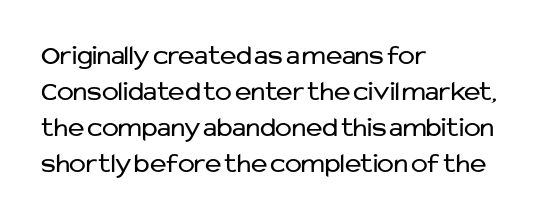
Q: Is the text bold? A: No.
Q: Is the text italic (slanted)? A: No, it is upright.
Q: Is the typeface a serif or a sans-serif typeface? A: Sans-serif.
Q: Is the text underlined? A: No.
Q: How is the paragraph aligned? A: Left-aligned.
Q: Is the spacing between letters normal or unusually wide? A: Normal.
Q: Is the spacing between lines tight, normal or loose? A: Normal.
Q: Width (condensed, normal, or wide)? A: Normal.
Q: Stroke contrast? A: Low.
Q: x-height? A: Medium.
Q: Monospaced? A: No.
